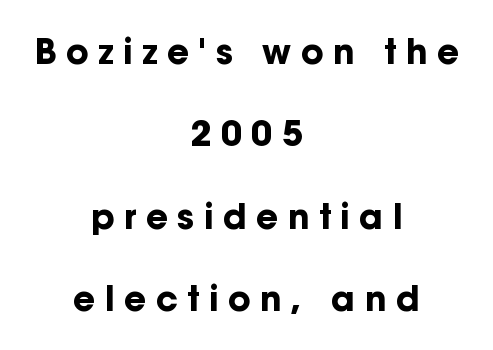
The font family rendered here belongs to the sans-serif group. I'd describe the lettering as bold — thick and assertive. The lettering holds an erect, upright posture throughout. These lines stand farther apart than default settings would place them. The rendering uses natural spacing where letterforms have individual widths.
